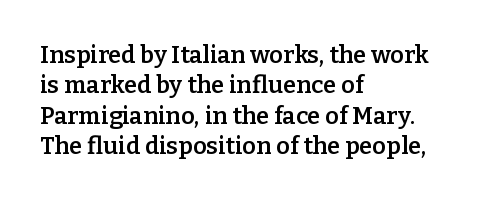
Q: Is the text bold? A: Semi-bold.
Q: Is the text italic (slanted)? A: No, it is upright.
Q: Is the text underlined? A: No.
Q: How is the paragraph aligned? A: Left-aligned.
Q: Is the spacing between letters normal or unusually wide? A: Normal.
Q: Is the spacing between lines tight, normal or loose? A: Normal.
